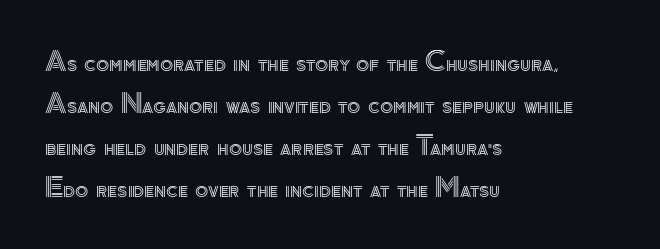
Decoration check: the copy has no underline. You can tell it's not italic because the verticals are truly vertical. Is the letter spacing exaggerated? No — it looks like the ordinary default. A classic flush-left, rag-right setting is used for this passage. Baseline-to-baseline distance is the conventional proportion of letter height.
